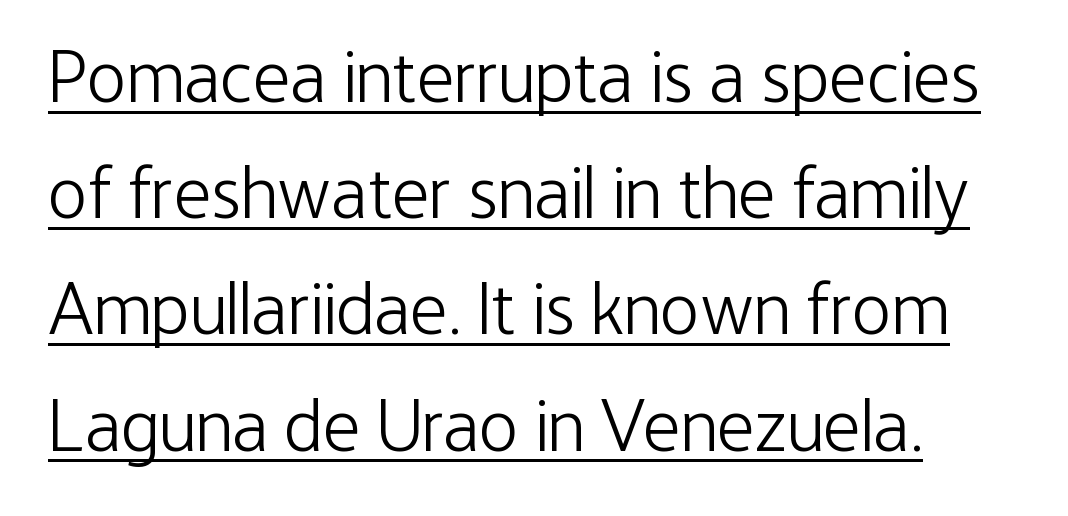
Q: Is the text bold? A: No.
Q: Is the text italic (slanted)? A: No, it is upright.
Q: Is the typeface a serif or a sans-serif typeface? A: Sans-serif.
Q: Is the text underlined? A: Yes.
Q: How is the paragraph aligned? A: Left-aligned.
Q: Is the spacing between letters normal or unusually wide? A: Normal.
Q: Is the spacing between lines tight, normal or loose? A: Normal.
Q: Width (condensed, normal, or wide)? A: Condensed.
Q: Stroke contrast? A: Low.
Q: x-height? A: Medium.
Q: Monospaced? A: No.
